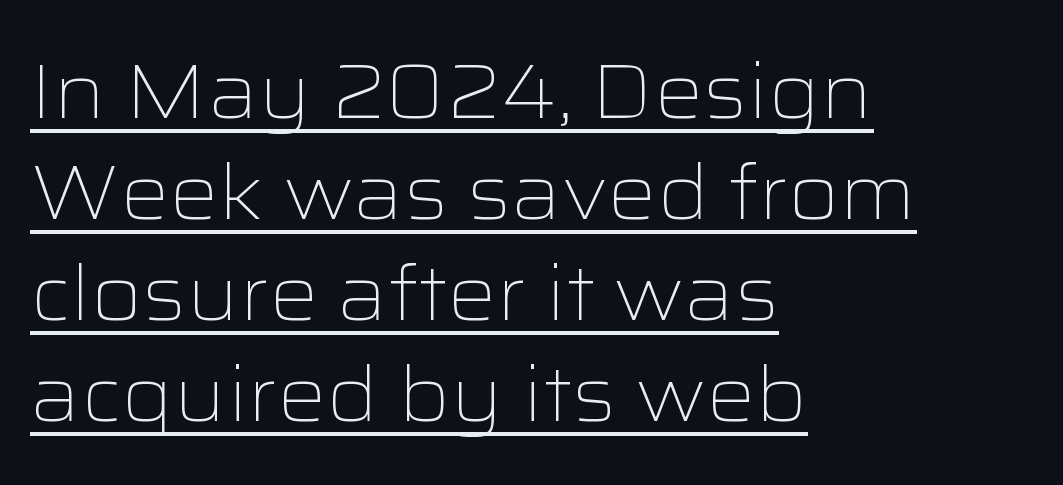
Do the characters align in a grid? No, the font is proportional. If you drew a ruler down the left edge, every line would touch it. The rendering keeps characters at their native spacing. Posture: vertical.
